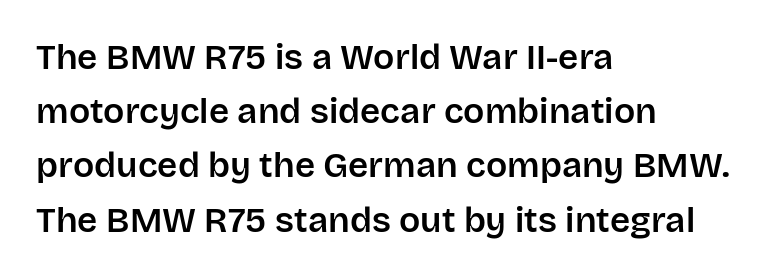
This is the regular roman posture of the typeface. In terms of letterform style, serifs are entirely absent. Does extra space separate the letters? No, they use regular spacing. A classic flush-left, rag-right setting is used for this passage. Spacing verdict: proportional, widths tailored to each character. Baseline-to-baseline distance is the conventional proportion of letter height.
